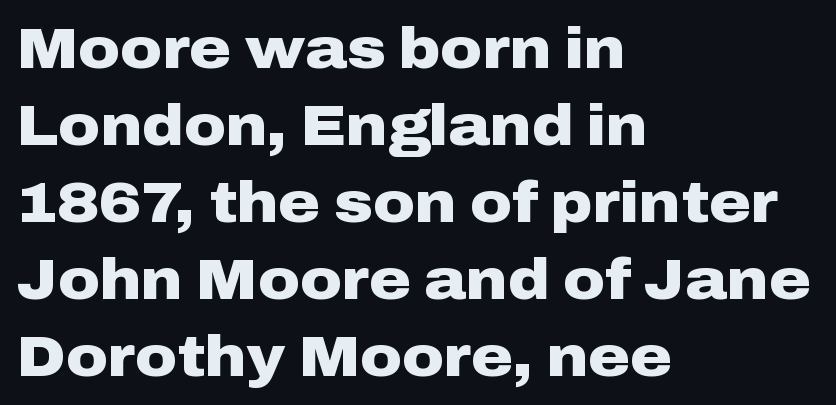
The image shows 57 px heavy, wide sans-serif type, upright; set left-aligned, normal line spacing (1.35x), normal letter spacing, not underlined; low stroke contrast and a medium x-height.
